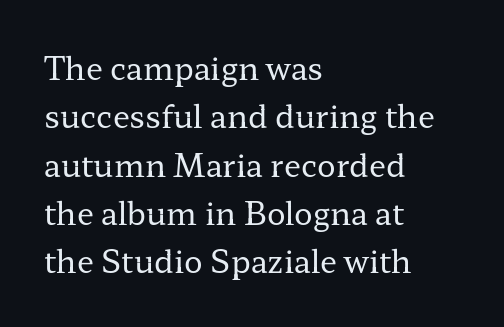
{"serif": "yes", "italic": "no", "bold": "no", "weight": "regular", "width": "wide", "stroke_contrast": "low", "x_height": "medium", "monospaced": "no", "underline": "no", "align": "left", "line_spacing": "normal", "line_spacing_ratio": 1.56, "letter_spacing": "normal", "letter_spacing_em": 0.0, "glyph_px": 31}
